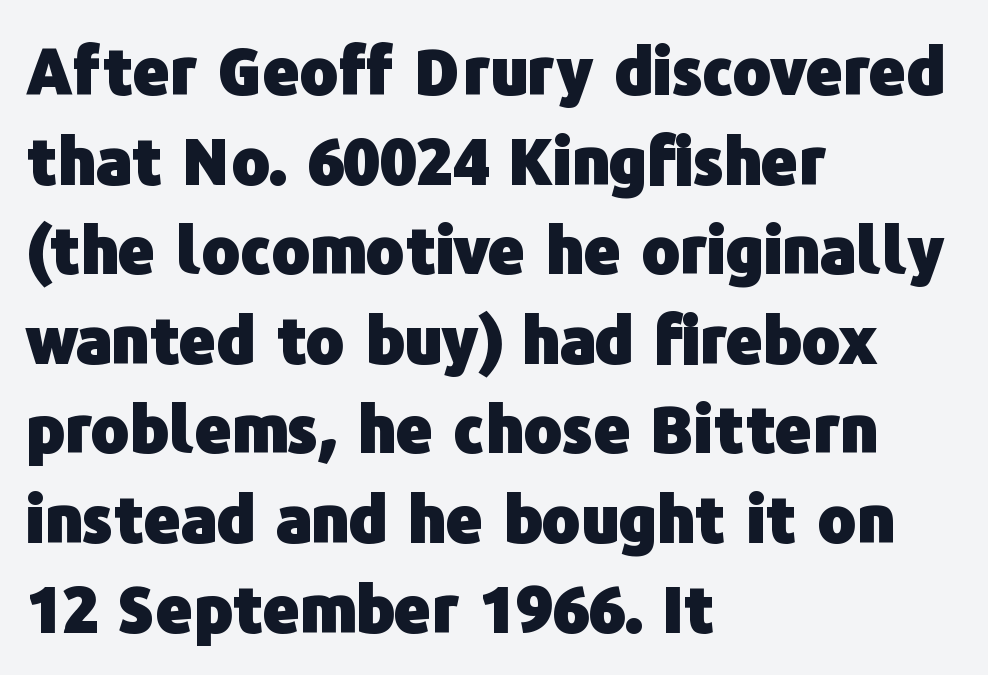
Tracking value appears to be zero — textbook default spacing. Do the letters lean? They stand straight. Words float on clear page, feet unadorned. A normal amount of white space separates one row of letters from the next. Plenty of ink on the page — the face is bold. Each letter keeps its own natural width here, so spacing adapts to shape.
